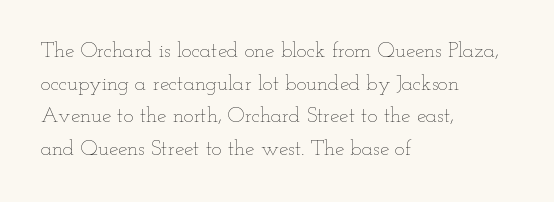
Q: Is the text bold? A: No.
Q: Is the text italic (slanted)? A: No, it is upright.
Q: Is the text underlined? A: No.
Q: How is the paragraph aligned? A: Left-aligned.
Q: Is the spacing between letters normal or unusually wide? A: Normal.
Q: Is the spacing between lines tight, normal or loose? A: Normal.
